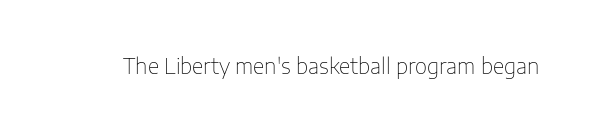
The image shows 21 px text type, upright; set normal letter spacing, not underlined.
